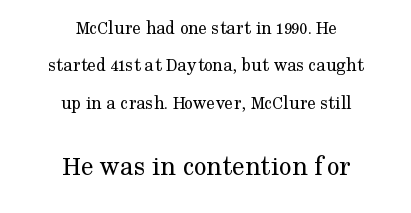
The image shows 28 px regular-weight serif type, upright; set centered, loose line spacing (1.97x), normal letter spacing, not underlined; the second (bottom) block is 1.47x larger; medium stroke contrast and a medium x-height.
